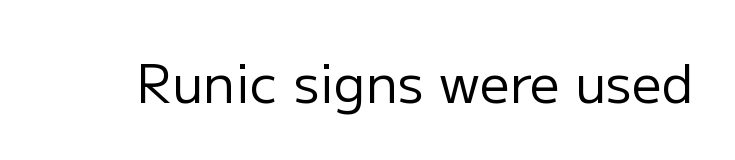
Q: Is the text bold? A: No.
Q: Is the text italic (slanted)? A: No, it is upright.
Q: Is the typeface a serif or a sans-serif typeface? A: Sans-serif.
Q: Is the text underlined? A: No.
Q: Is the spacing between letters normal or unusually wide? A: Normal.
Q: Width (condensed, normal, or wide)? A: Normal.
Q: Stroke contrast? A: Low.
Q: x-height? A: Medium.
Q: Monospaced? A: No.
